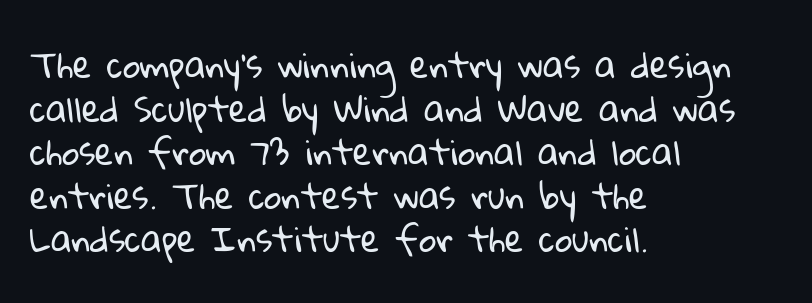
The image shows 34 px regular-weight sans-serif type; set left-aligned, normal line spacing (1.28x), normal letter spacing, not underlined; low stroke contrast and a medium x-height.
